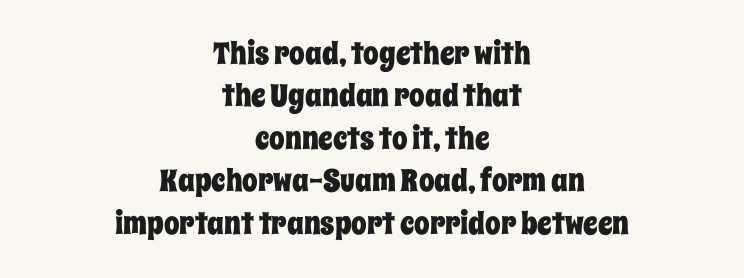
The image shows 31 px condensed type, upright; set centered, normal line spacing (1.37x), normal letter spacing, not underlined; low stroke contrast and a large x-height.
